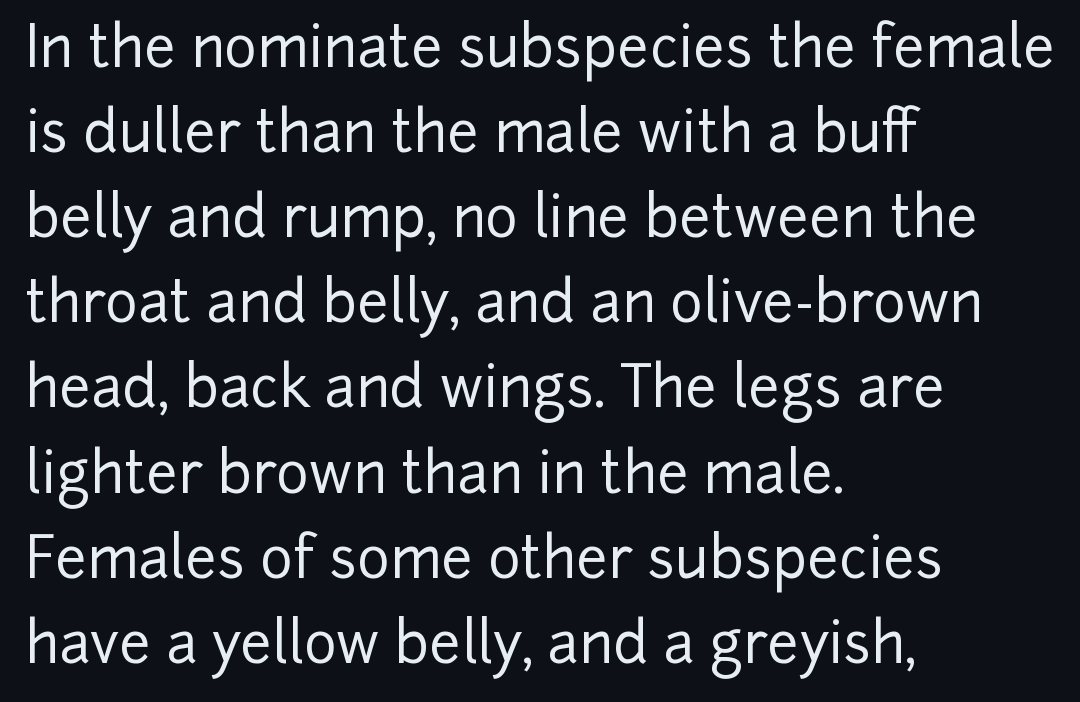
Q: Is the text italic (slanted)? A: No, it is upright.
Q: Is the typeface a serif or a sans-serif typeface? A: Sans-serif.
Q: Is the text underlined? A: No.
Q: How is the paragraph aligned? A: Left-aligned.
Q: Is the spacing between letters normal or unusually wide? A: Normal.
Q: Is the spacing between lines tight, normal or loose? A: Normal.
Q: Width (condensed, normal, or wide)? A: Normal.
Q: Stroke contrast? A: Low.
Q: x-height? A: Medium.
Q: Monospaced? A: No.
